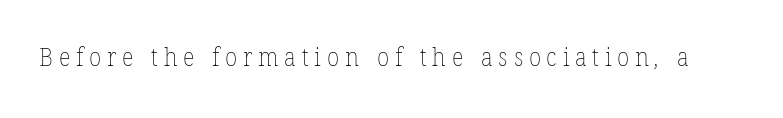
{"bold": "no", "underline": "no", "letter_spacing": "wide", "letter_spacing_em": 0.23, "glyph_px": 25}
